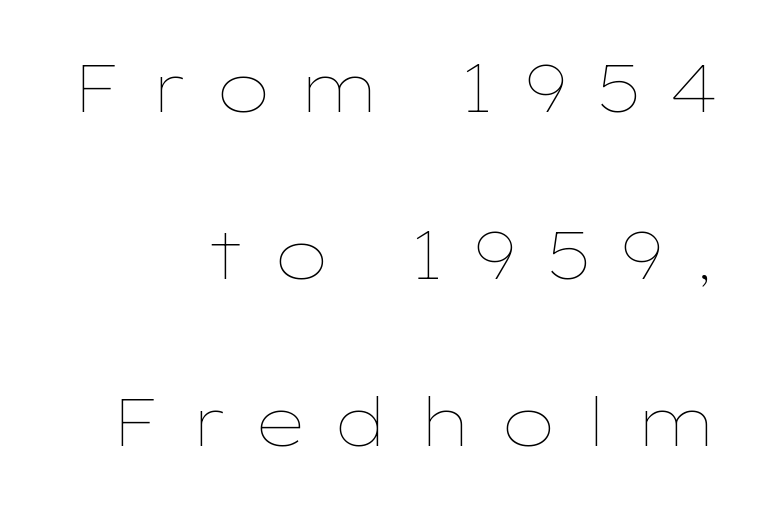
The image shows 67 px thin, wide type, upright; set right-aligned, loose line spacing (2.49x), unusually wide letter spacing (+0.39 em), not underlined; low stroke contrast and a medium x-height.
